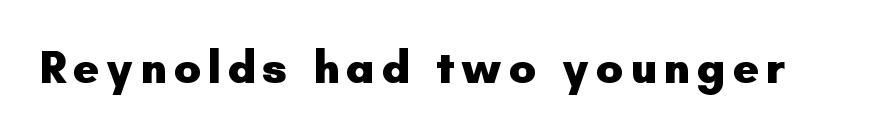
Ascenders rise straight up at ninety degrees. Glance below the letters and you will spot only blank space. Looks like regular typesetting: each glyph gets only the width it needs. The letters carry no serifs — their stems end cleanly without finishing strokes. Strong, thick strokes mark this as bold type.
